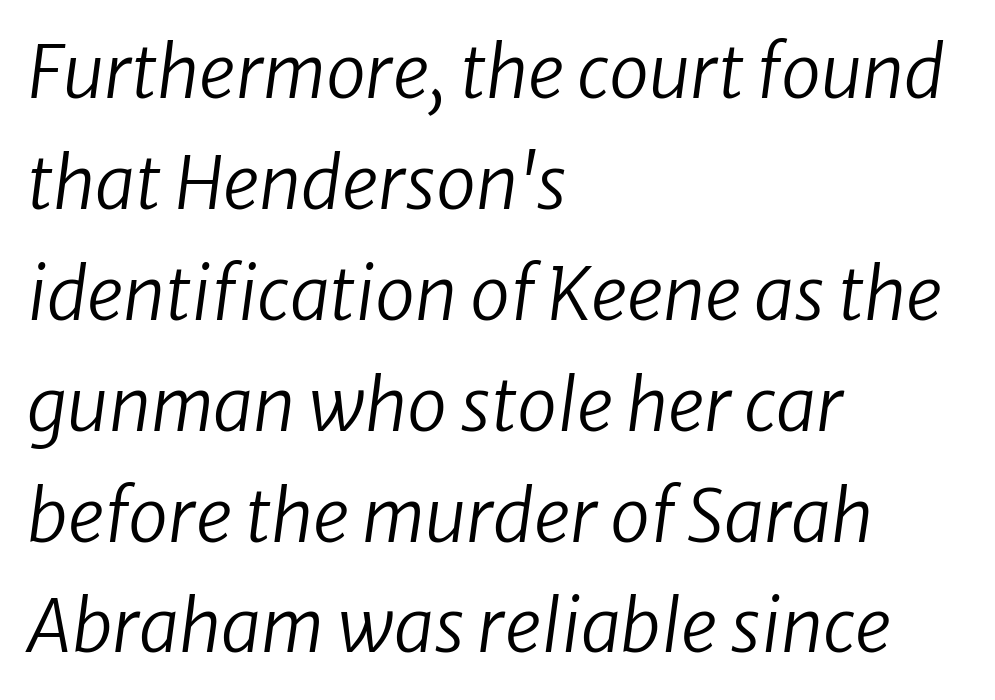
The image shows 72 px regular-weight type, italic (leaning right); set left-aligned, normal line spacing (1.54x), normal letter spacing, not underlined; low stroke contrast and a medium x-height.
